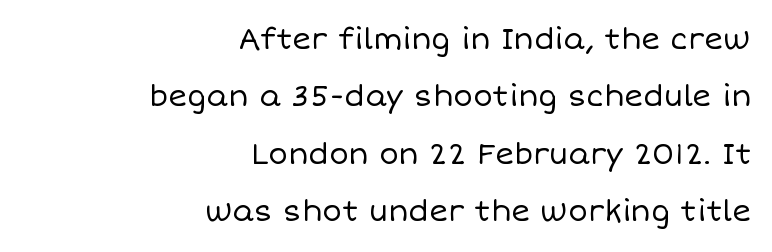
Q: Is the text bold? A: No.
Q: Is the text italic (slanted)? A: No, it is upright.
Q: Is the text underlined? A: No.
Q: How is the paragraph aligned? A: Right-aligned.
Q: Is the spacing between letters normal or unusually wide? A: Normal.
Q: Is the spacing between lines tight, normal or loose? A: Loose.
Q: Width (condensed, normal, or wide)? A: Normal.
Q: Stroke contrast? A: Low.
Q: x-height? A: Large.
Q: Monospaced? A: No.
